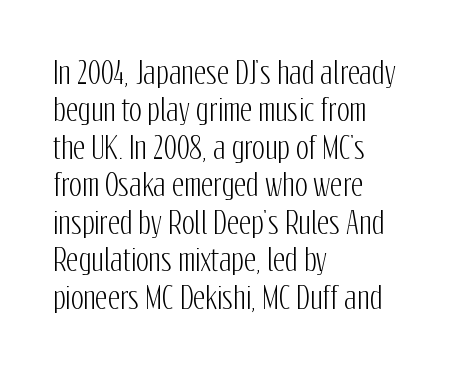
{"serif": "no", "italic": "no", "width": "condensed", "stroke_contrast": "low", "x_height": "medium", "monospaced": "no", "underline": "no", "align": "left", "line_spacing": "normal", "line_spacing_ratio": 1.25, "letter_spacing": "normal", "letter_spacing_em": 0.0, "glyph_px": 30}
